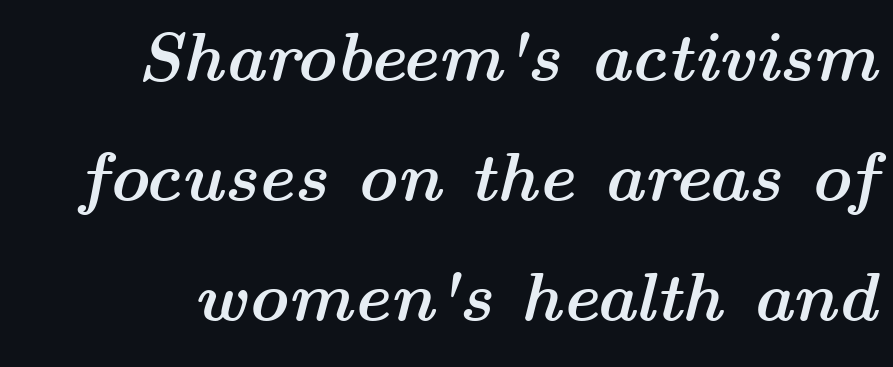
A clean baseline with only descenders dipping below it. These words are printed bold, with thick strokes throughout. Compared with typical body copy, the letter spacing here is the same. A typesetter would call this proportional, since set widths differ per character. The font's italic variant was chosen for this text.
